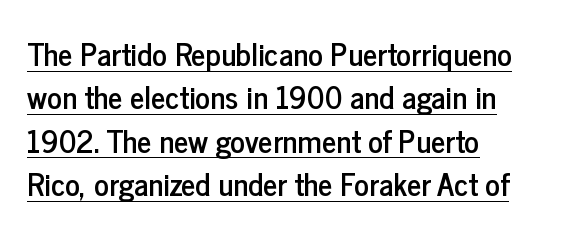
The image shows 31 px condensed sans-serif type, upright; set left-aligned, normal line spacing (1.4x), normal letter spacing, underlined; low stroke contrast and a medium x-height.
